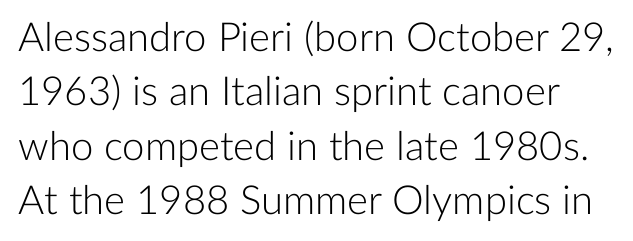
Q: Is the text bold? A: No.
Q: Is the text italic (slanted)? A: No, it is upright.
Q: Is the typeface a serif or a sans-serif typeface? A: Sans-serif.
Q: Is the text underlined? A: No.
Q: Is the spacing between letters normal or unusually wide? A: Normal.
Q: Is the spacing between lines tight, normal or loose? A: Normal.
Q: Width (condensed, normal, or wide)? A: Normal.
Q: Stroke contrast? A: Low.
Q: x-height? A: Medium.
Q: Monospaced? A: No.
